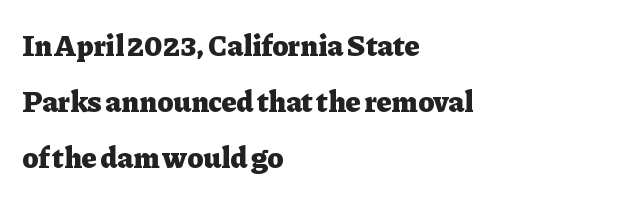
No italicization has been applied; the sample stays upright. The string is rendered with underlining switched off. The type is set solid horizontally, with unmodified tracking. Look at the bottom of the vertical strokes: they flare into serifs here.
